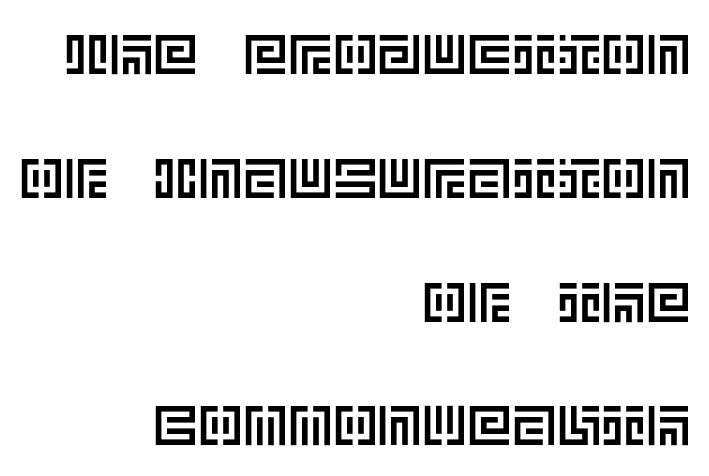
In terms of letterspacing, this is plain default setting. Reading down the block, your eye finds every line finishing at a fixed right position. Letters rest on an invisible, unmarked baseline. Rendered with straight, roman letterforms. Reading down the column, the eye jumps a long way to each next line.
